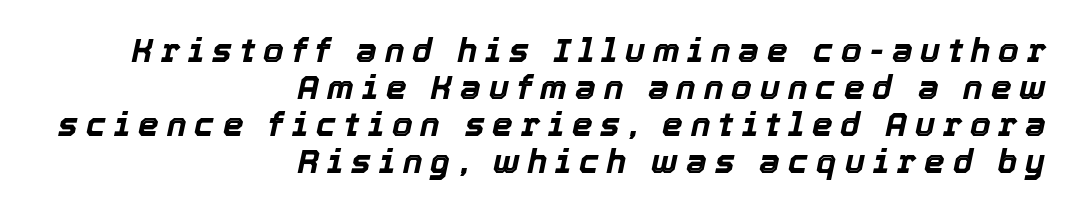
Q: Is the text bold? A: Yes.
Q: Is the text italic (slanted)? A: Yes, it leans right by about 12 degrees.
Q: Is the text underlined? A: No.
Q: How is the paragraph aligned? A: Right-aligned.
Q: Is the spacing between letters normal or unusually wide? A: Unusually wide.
Q: Is the spacing between lines tight, normal or loose? A: Tight.
Q: Width (condensed, normal, or wide)? A: Normal.
Q: x-height? A: Medium.
Q: Monospaced? A: No.
